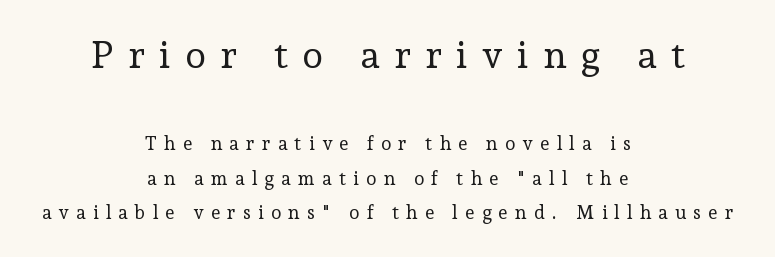
Designer's note — italics off, roman on. The line texture is sparse and dotted thanks to wide tracking. Here the first block reads like a headline and the second like body copy. Horizontal alignment here is central, giving a formal, balanced look. Bare-footed words on every line.
